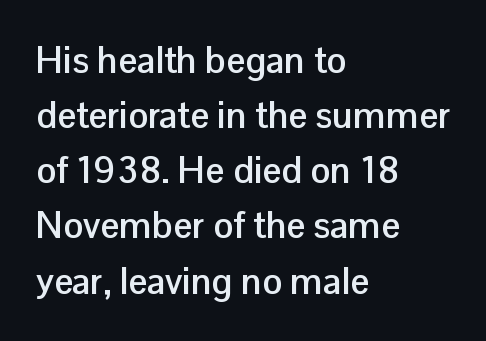
Q: Is the text bold? A: Yes.
Q: Is the text italic (slanted)? A: No, it is upright.
Q: Is the typeface a serif or a sans-serif typeface? A: Sans-serif.
Q: Is the text underlined? A: No.
Q: How is the paragraph aligned? A: Left-aligned.
Q: Is the spacing between letters normal or unusually wide? A: Normal.
Q: Is the spacing between lines tight, normal or loose? A: Normal.
Q: Width (condensed, normal, or wide)? A: Normal.
Q: Stroke contrast? A: Low.
Q: x-height? A: Medium.
Q: Monospaced? A: No.
